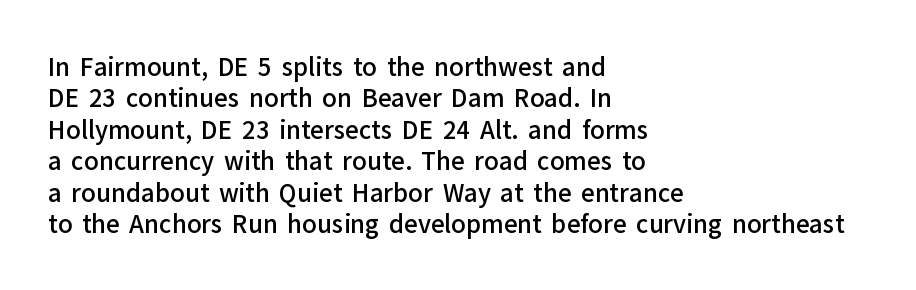
{"italic": "no", "bold": "semi", "underline": "no", "align": "left", "line_spacing": "normal", "line_spacing_ratio": 1.31, "letter_spacing": "normal", "letter_spacing_em": 0.0, "glyph_px": 24}
